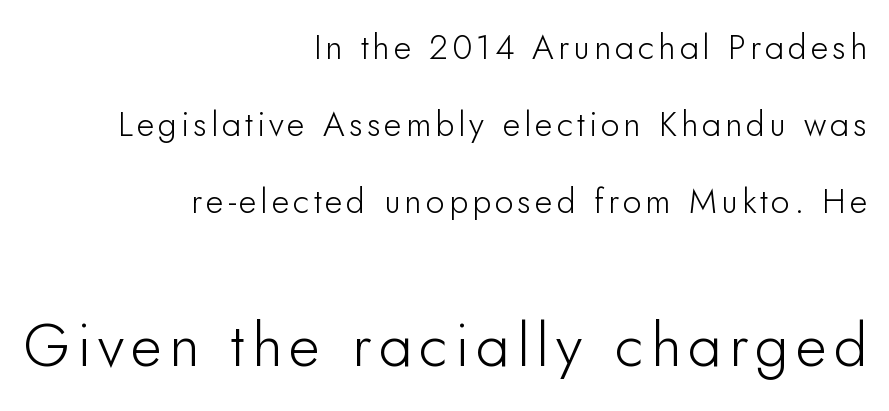
Is this a fixed-width face? No — the glyphs have proportional, varying widths. Serifs: no, the terminals of the letterforms are clean. Quick note: not italic, upright. Where is the straight margin? On the right. A bare baseline throughout the passage.
